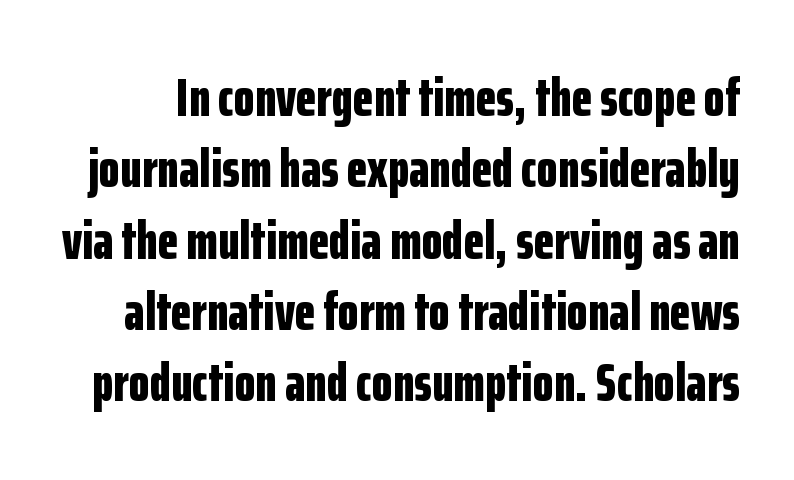
Q: Is the text bold? A: Yes.
Q: Is the text italic (slanted)? A: No, it is upright.
Q: Is the typeface a serif or a sans-serif typeface? A: Sans-serif.
Q: Is the text underlined? A: No.
Q: Is the spacing between letters normal or unusually wide? A: Normal.
Q: Is the spacing between lines tight, normal or loose? A: Normal.
Q: Width (condensed, normal, or wide)? A: Condensed.
Q: Stroke contrast? A: Low.
Q: x-height? A: Medium.
Q: Monospaced? A: No.
